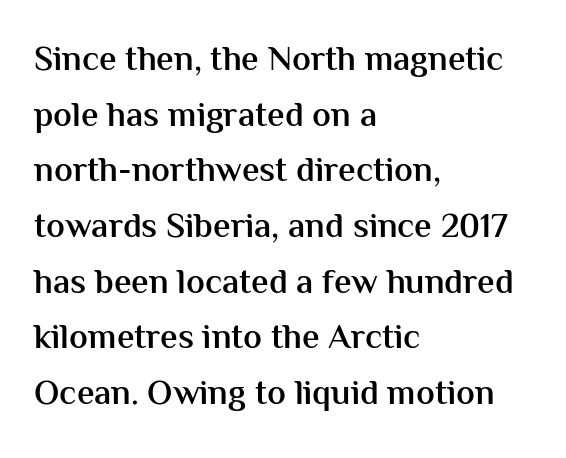
Stroke thickness is moderately raised; the sample reads as semibold. The space directly below the letters is spotless. Each letter's strokes conclude bluntly, with no projecting serifs. The block of text has a typical density, with ordinary space between rows.
